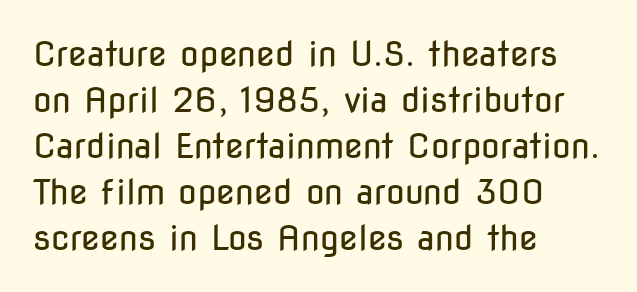
{"serif": "no", "italic": "no", "bold": "no", "weight": "regular", "width": "condensed", "stroke_contrast": "low", "x_height": "medium", "monospaced": "no", "underline": "no", "align": "left", "line_spacing": "normal", "line_spacing_ratio": 1.35, "letter_spacing": "normal", "letter_spacing_em": 0.0, "glyph_px": 34}
